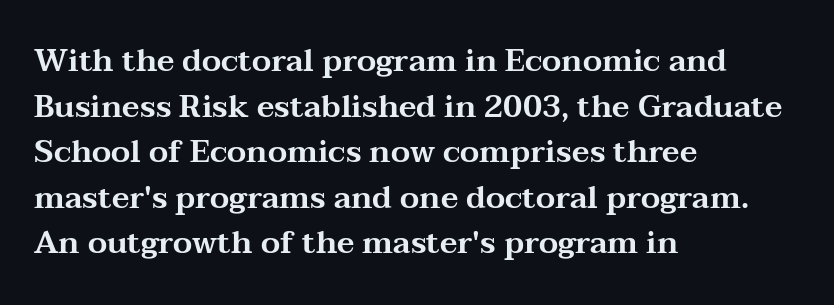
The image shows 31 px wide serif type, upright; set left-aligned, normal line spacing (1.47x), normal letter spacing, not underlined; medium stroke contrast and a medium x-height.
